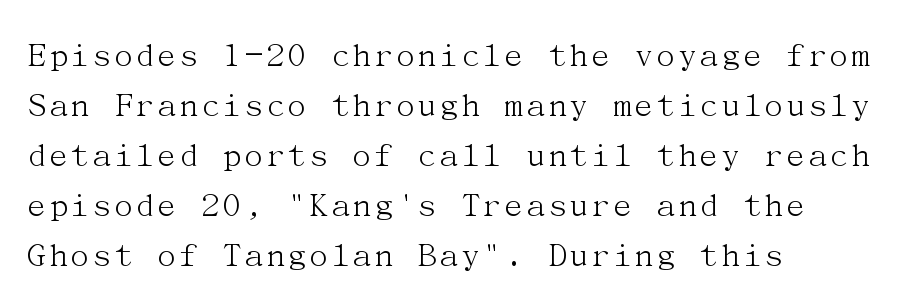
The image shows 37 px light serif type, upright; set left-aligned, normal line spacing (1.35x), normal letter spacing, not underlined; medium stroke contrast and a medium x-height.
